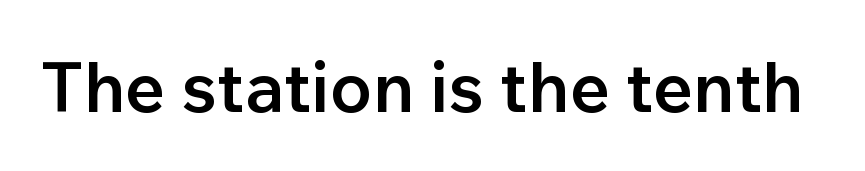
Q: Is the text bold? A: Semi-bold.
Q: Is the text italic (slanted)? A: No, it is upright.
Q: Is the typeface a serif or a sans-serif typeface? A: Sans-serif.
Q: Is the text underlined? A: No.
Q: Is the spacing between letters normal or unusually wide? A: Normal.
Q: Width (condensed, normal, or wide)? A: Normal.
Q: Stroke contrast? A: Low.
Q: x-height? A: Medium.
Q: Monospaced? A: No.
